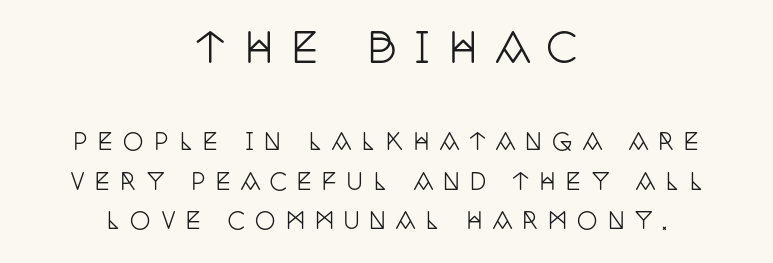
Reading top to bottom, the characters get smaller at the block break. In CSS terms this would be text-align: center. The glyphs are unaccompanied by any horizontal stroke below them. Short note: letters widely spaced. Compared with typical paragraphs, the rows here are spaced about the same.
